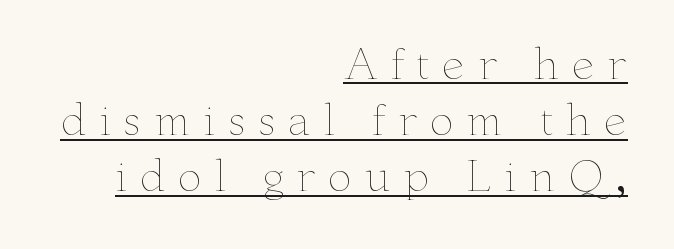
{"italic": "no", "bold": "no", "weight": "thin", "width": "wide", "stroke_contrast": "low", "x_height": "small", "monospaced": "no", "underline": "yes", "align": "right", "line_spacing": "normal", "line_spacing_ratio": 1.37, "letter_spacing": "wide", "letter_spacing_em": 0.3, "glyph_px": 41}
